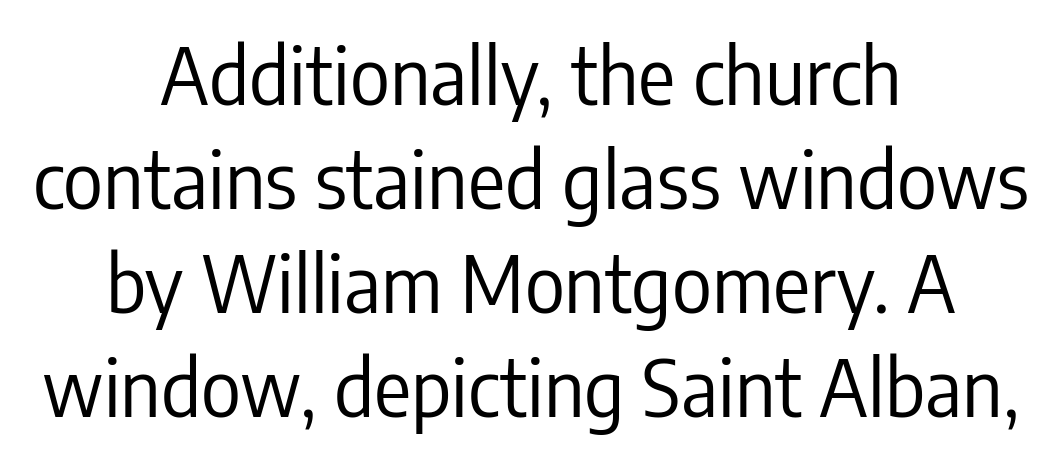
Q: Is the text bold? A: No.
Q: Is the text italic (slanted)? A: No, it is upright.
Q: Is the typeface a serif or a sans-serif typeface? A: Sans-serif.
Q: Is the text underlined? A: No.
Q: How is the paragraph aligned? A: Centered.
Q: Is the spacing between letters normal or unusually wide? A: Normal.
Q: Is the spacing between lines tight, normal or loose? A: Normal.
Q: Width (condensed, normal, or wide)? A: Condensed.
Q: Stroke contrast? A: Low.
Q: x-height? A: Medium.
Q: Monospaced? A: No.
